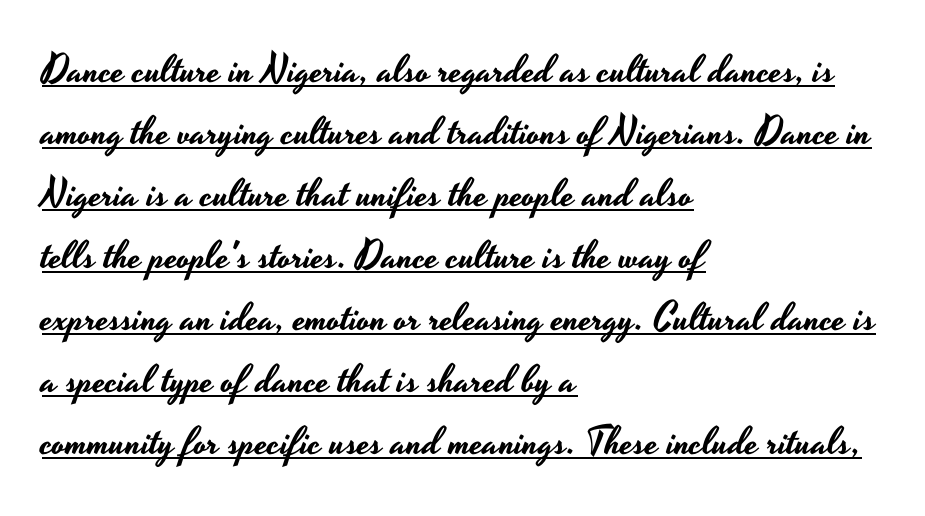
Q: Is the text italic (slanted)? A: Yes.
Q: Is the typeface a serif or a sans-serif typeface? A: Sans-serif.
Q: Is the text underlined? A: Yes.
Q: How is the paragraph aligned? A: Left-aligned.
Q: Is the spacing between letters normal or unusually wide? A: Normal.
Q: Is the spacing between lines tight, normal or loose? A: Normal.
Q: Width (condensed, normal, or wide)? A: Wide.
Q: Stroke contrast? A: Low.
Q: x-height? A: Small.
Q: Monospaced? A: No.
